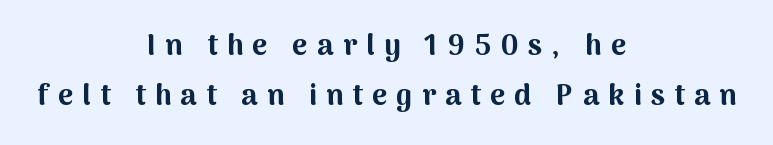
Vertical strokes here are truly vertical. The setting favours the middle, as headings and verse often do. Character widths vary here, with narrow letters taking less room than wide ones. Look at the bottom of the vertical strokes: they stop flat, with no serifs. As a designer I'd log this as weight 700, bold. Quick note: underline off.
